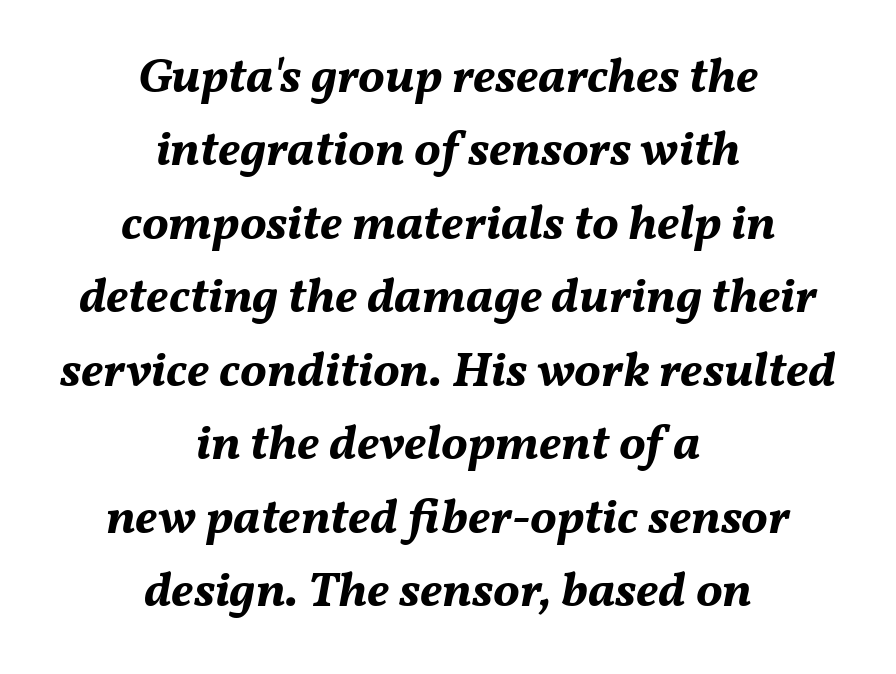
Each glyph is drawn with heavy, bold strokes. Does the leading feel generous? No, just average. Note the varied advance widths — an 'i' is clearly narrower than an 'm'. Short and long lines alike share a common midpoint. This is oblique type, the kind used for emphasis or titles. Underlining? Definitely not there.
